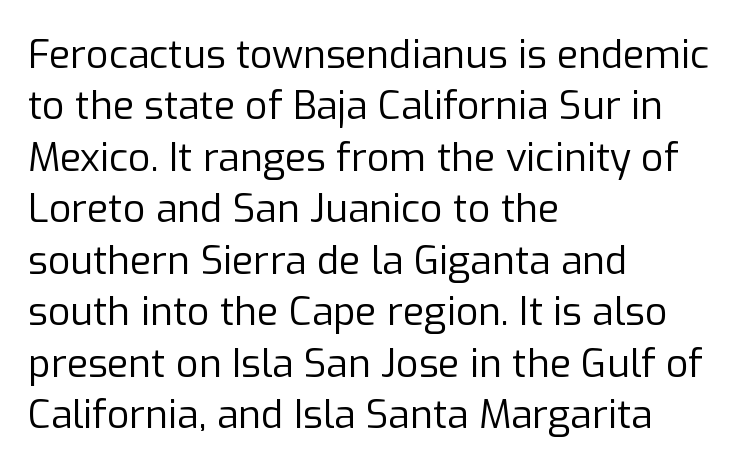
The image shows 39 px regular-weight sans-serif type, upright; set left-aligned, normal line spacing (1.32x), normal letter spacing, not underlined; low stroke contrast and a medium x-height.
